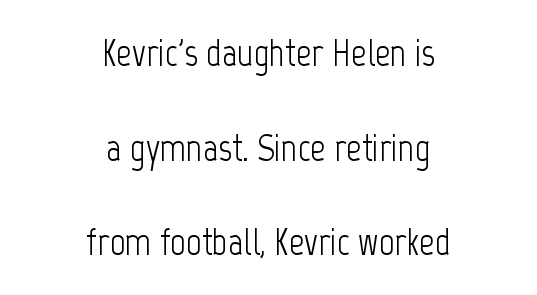
Caption: standard tracking, unaltered. A sans-serif font was chosen for this passage. Letters have the restrained weight of plain body copy at most. The letters advance in unequal steps, a hallmark of proportional type. Where is the straight margin? There isn't one; the lines are centered. Designer's note — italics off, roman on.
